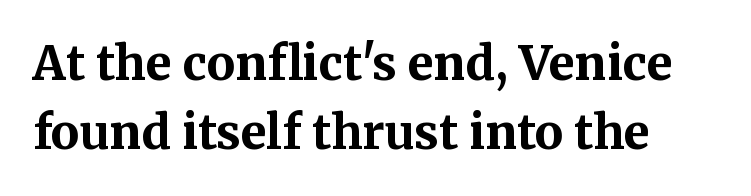
How are the letters spaced? Ordinarily, with no added tracking. If you drew a line through each stem, it would be perfectly vertical. Reading down the column, the eye jumps a familiar distance to each next line. A full-strength bold gives these letters their thick strokes.
